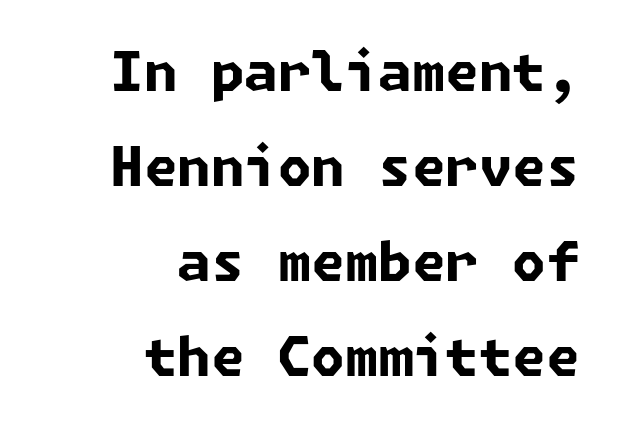
{"serif": "no", "bold": "yes", "weight": "bold", "width": "normal", "stroke_contrast": "low", "x_height": "medium", "underline": "no", "align": "right", "line_spacing_ratio": 1.76, "letter_spacing": "normal", "letter_spacing_em": 0.0, "glyph_px": 54}
